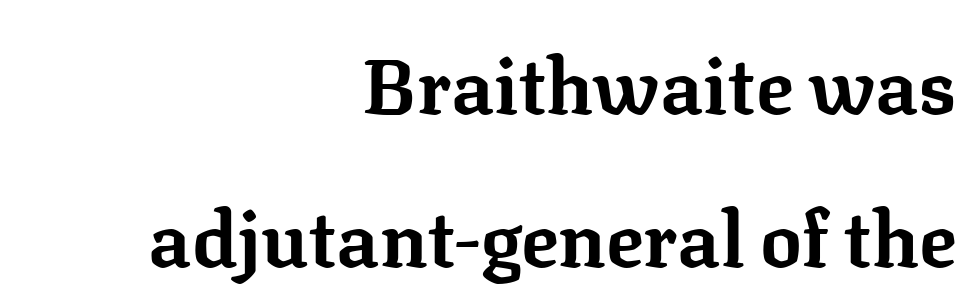
The image shows 78 px bold serif type, upright; set right-aligned, loose line spacing (1.96x), normal letter spacing, not underlined; low stroke contrast and a medium x-height.
